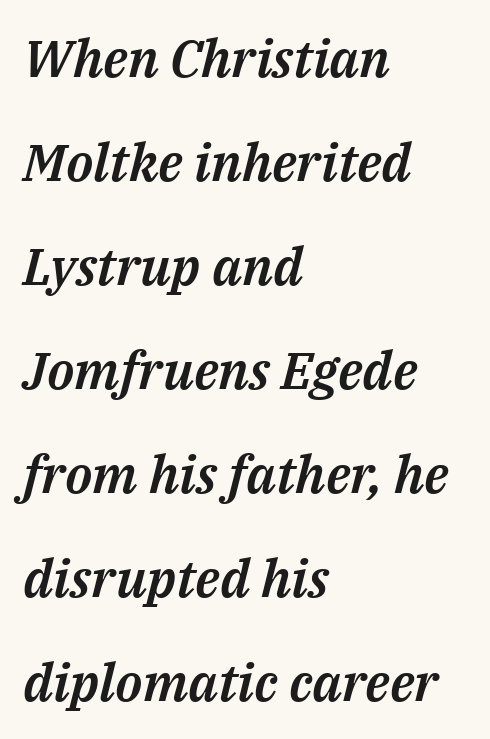
{"italic": "yes", "lean": "right", "slant_degrees": 14, "width": "normal", "stroke_contrast": "medium", "x_height": "medium", "monospaced": "no", "underline": "no", "align": "left", "line_spacing": "loose", "line_spacing_ratio": 2.0, "letter_spacing": "normal", "letter_spacing_em": 0.0, "glyph_px": 52}
